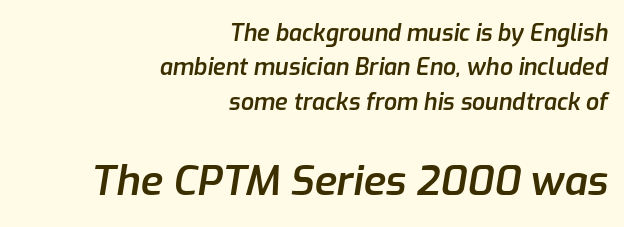
The rows are spaced the way most documents space them. You could call the tracking neutral — neither tight nor loose. Does the bottom block carry the larger type? Yes, it does. Just letters on the line, the space beneath them empty. When letters slant like this, we call the style italic.
